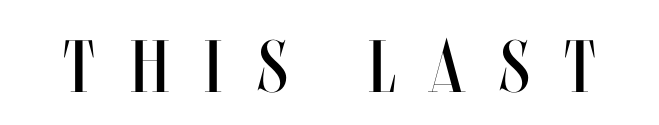
{"italic": "no", "bold": "no", "weight": "regular", "width": "condensed", "stroke_contrast": "medium", "x_height": "large", "monospaced": "no", "underline": "no", "letter_spacing": "wide", "letter_spacing_em": 0.47, "glyph_px": 74}
